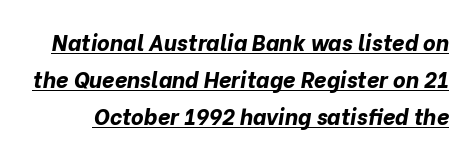
Q: Is the text bold? A: Yes.
Q: Is the text italic (slanted)? A: Yes, it leans right by about 10 degrees.
Q: Is the text underlined? A: Yes.
Q: Is the spacing between letters normal or unusually wide? A: Normal.
Q: Is the spacing between lines tight, normal or loose? A: Normal.
